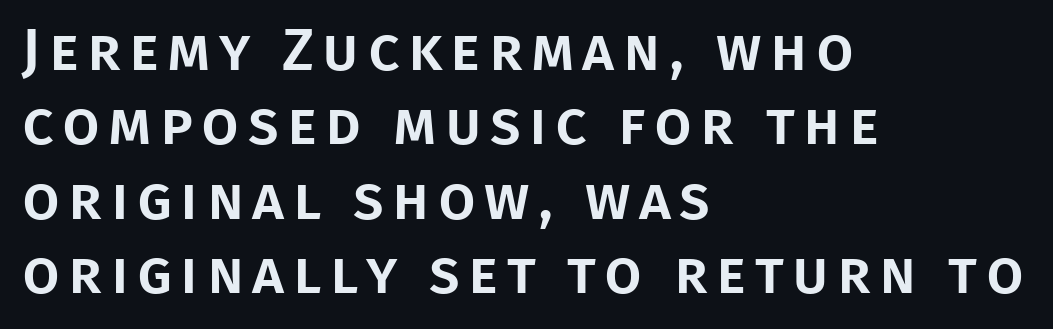
Q: Is the text italic (slanted)? A: No, it is upright.
Q: Is the typeface a serif or a sans-serif typeface? A: Sans-serif.
Q: Is the text underlined? A: No.
Q: How is the paragraph aligned? A: Left-aligned.
Q: Width (condensed, normal, or wide)? A: Normal.
Q: Stroke contrast? A: Low.
Q: x-height? A: Large.
Q: Monospaced? A: No.
